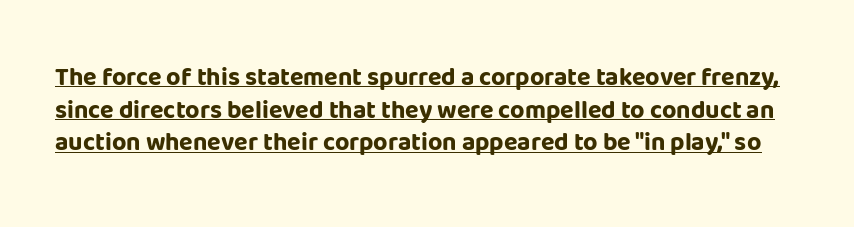
The image shows 25 px bold type, upright; set normal line spacing (1.31x), normal letter spacing, underlined.
